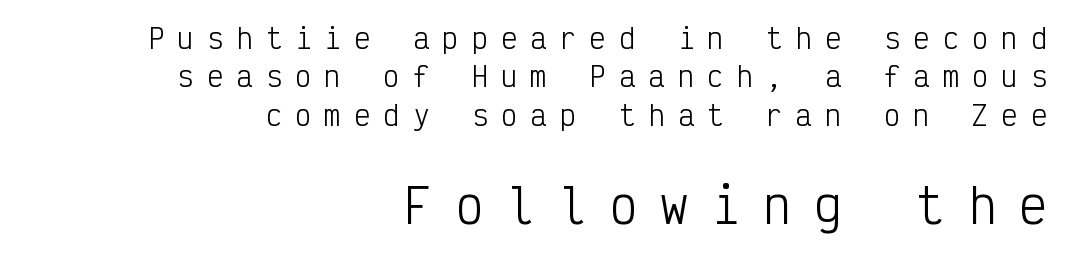
Classification — sans serif. These lines stack with their right ends in a neat column. The characters are drawn with everyday or finer stroke widths. Think of a typewriter: that constant character pitch is what you see here.
